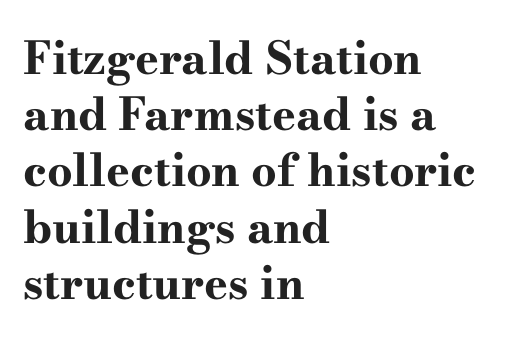
These lines are composed in type with serifs. The letters sit at their default tracking, neither squeezed nor spread. The lettering stays uniformly vertical, giving the passage a roman look. Check under the words: just untouched page.
